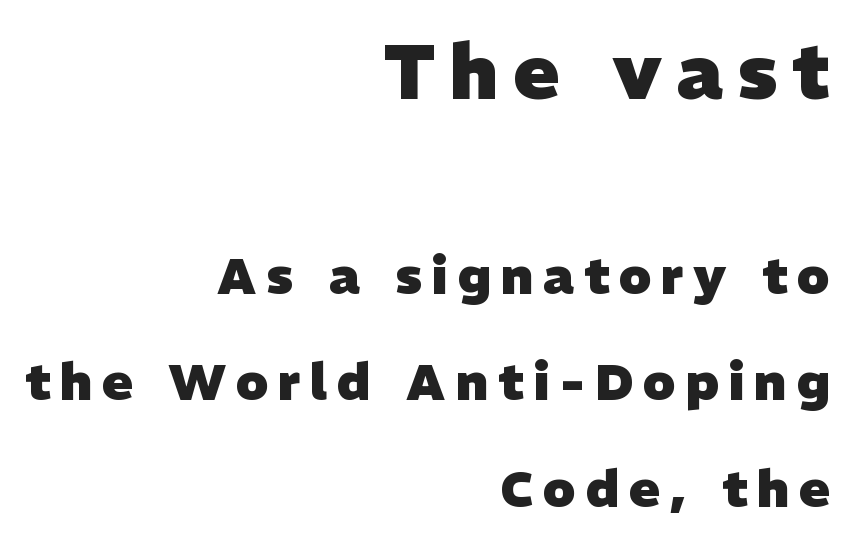
Alignment: flush right. A typesetter would call this proportional, since set widths differ per character. The passage shown is not underscored anywhere. The passage shown is emphatically bold. Whoever set this made the first block the dominant, larger element.
